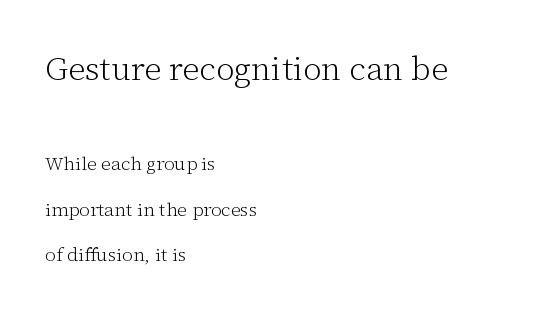
Each letter keeps its own natural width here, so spacing adapts to shape. Visually, the top section dominates because its glyphs are scaled up. The letterforms sit shoulder to shoulder at normal distance. If you measured baseline to baseline, you'd find a long distance. The specimen reads as upright at a glance. Small tapered or slab feet sit at the stroke ends, so this counts as serif.
